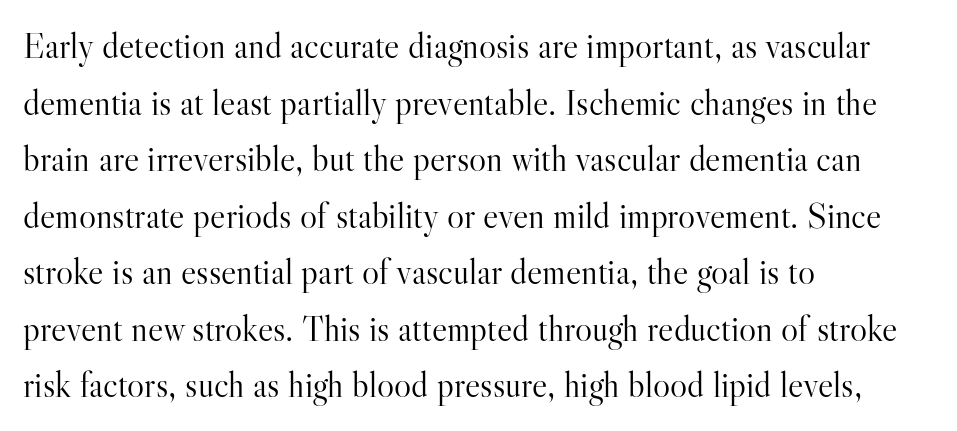
Q: Is the text bold? A: No.
Q: Is the text italic (slanted)? A: No, it is upright.
Q: Is the typeface a serif or a sans-serif typeface? A: Serif.
Q: Is the text underlined? A: No.
Q: How is the paragraph aligned? A: Left-aligned.
Q: Is the spacing between letters normal or unusually wide? A: Normal.
Q: Is the spacing between lines tight, normal or loose? A: Normal.
Q: Width (condensed, normal, or wide)? A: Normal.
Q: Stroke contrast? A: High.
Q: x-height? A: Small.
Q: Monospaced? A: No.
